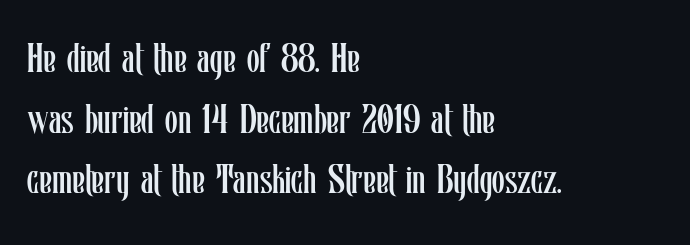
The image shows 41 px regular-weight, condensed type, upright; set left-aligned, normal line spacing (1.48x), normal letter spacing, not underlined; low stroke contrast and a medium x-height.
